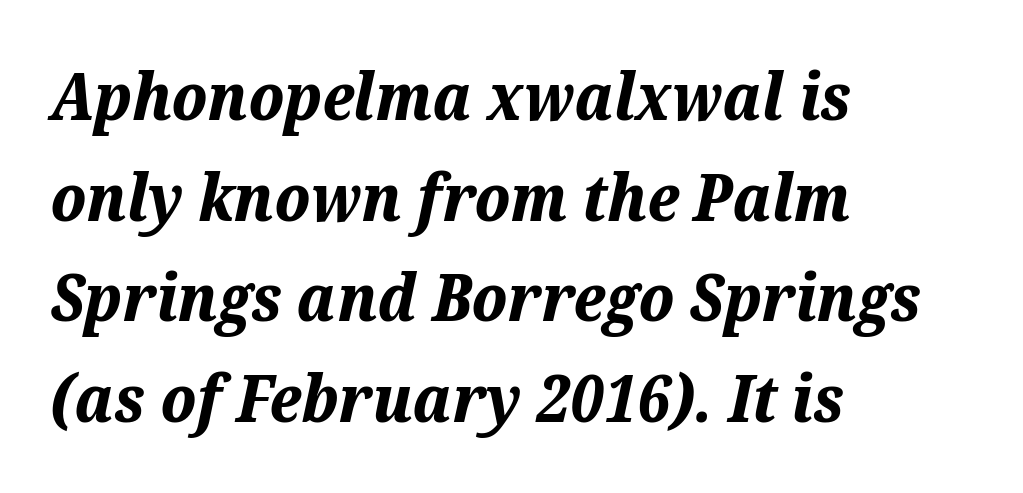
Caption: multi-line text, flush left, ragged right. Descenders hang freely into open space. Glyph-to-glyph distance matches everyday printed text. Weight: bold.
